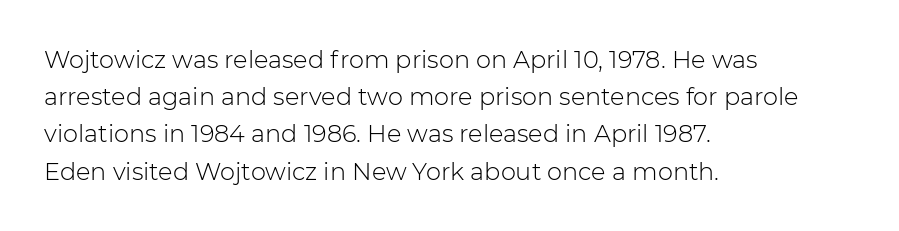
{"italic": "no", "bold": "no", "underline": "no", "align": "left", "line_spacing": "normal", "line_spacing_ratio": 1.55, "letter_spacing": "normal", "letter_spacing_em": 0.0, "glyph_px": 24}
